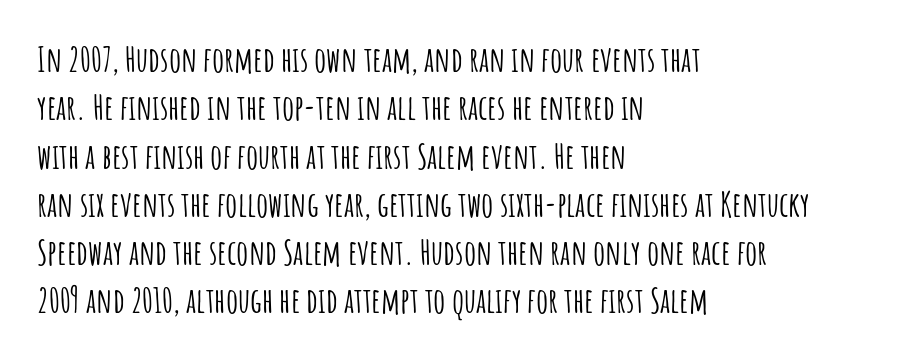
Q: Is the text italic (slanted)? A: No, it is upright.
Q: Is the typeface a serif or a sans-serif typeface? A: Sans-serif.
Q: Is the text underlined? A: No.
Q: How is the paragraph aligned? A: Left-aligned.
Q: Is the spacing between letters normal or unusually wide? A: Normal.
Q: Is the spacing between lines tight, normal or loose? A: Normal.
Q: Width (condensed, normal, or wide)? A: Condensed.
Q: Stroke contrast? A: Low.
Q: x-height? A: Large.
Q: Monospaced? A: No.
